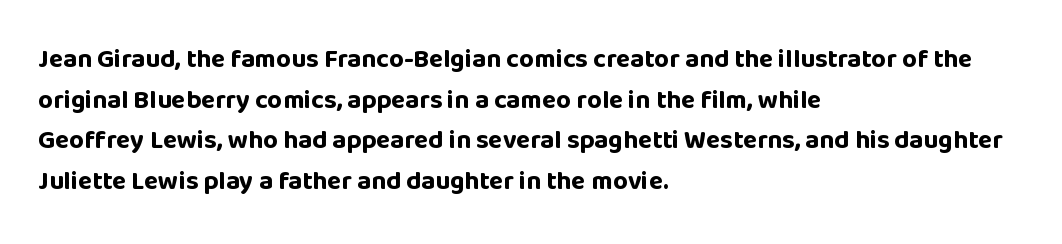
The image shows 26 px bold type, upright; set left-aligned, normal line spacing (1.56x), normal letter spacing, not underlined.
